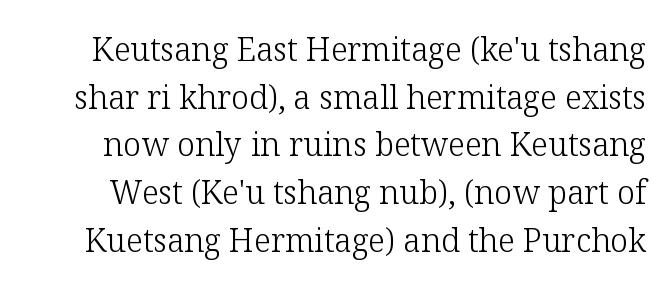
Q: Is the text bold? A: No.
Q: Is the text italic (slanted)? A: No, it is upright.
Q: Is the typeface a serif or a sans-serif typeface? A: Serif.
Q: Is the text underlined? A: No.
Q: Is the spacing between letters normal or unusually wide? A: Normal.
Q: Is the spacing between lines tight, normal or loose? A: Normal.
Q: Width (condensed, normal, or wide)? A: Normal.
Q: Stroke contrast? A: Low.
Q: x-height? A: Medium.
Q: Monospaced? A: No.
